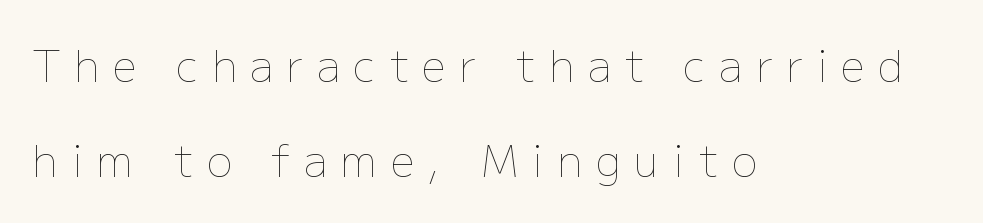
{"italic": "no", "bold": "no", "weight": "thin", "width": "normal", "stroke_contrast": "low", "x_height": "medium", "monospaced": "no", "underline": "no", "align": "left", "line_spacing": "loose", "line_spacing_ratio": 2.21, "letter_spacing": "wide", "letter_spacing_em": 0.31, "glyph_px": 43}
